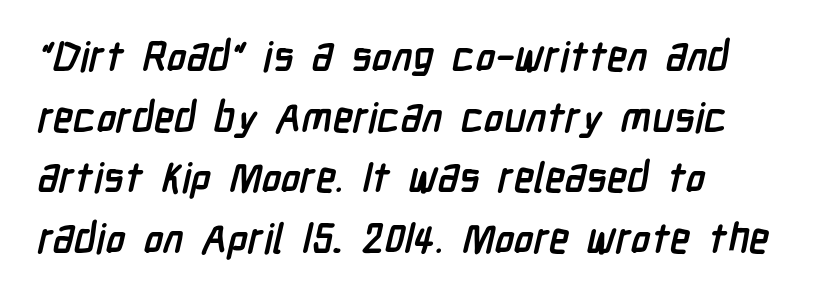
{"serif": "no", "bold": "yes", "weight": "semibold", "width": "condensed", "stroke_contrast": "low", "x_height": "medium", "monospaced": "no", "underline": "no", "align": "left", "line_spacing": "normal", "line_spacing_ratio": 1.48, "letter_spacing": "normal", "letter_spacing_em": 0.0, "glyph_px": 41}
